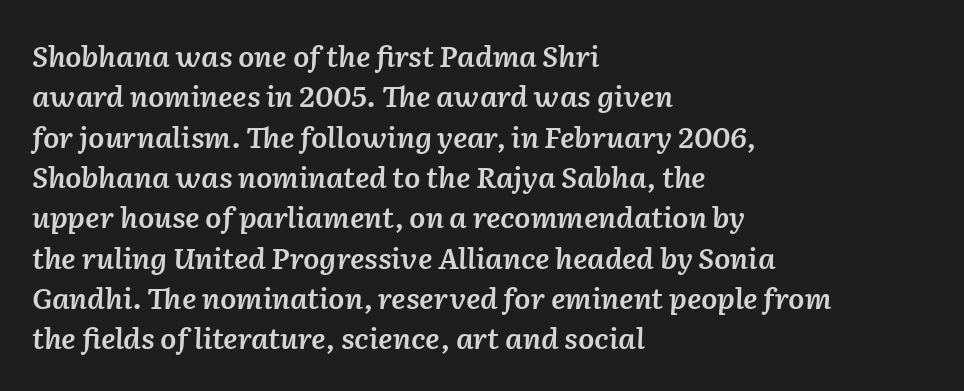
Q: Is the text bold? A: Semi-bold.
Q: Is the text italic (slanted)? A: Yes, it leans right by about 2 degrees.
Q: Is the text underlined? A: No.
Q: How is the paragraph aligned? A: Left-aligned.
Q: Is the spacing between letters normal or unusually wide? A: Normal.
Q: Is the spacing between lines tight, normal or loose? A: Normal.
Q: Width (condensed, normal, or wide)? A: Normal.
Q: Stroke contrast? A: Low.
Q: x-height? A: Medium.
Q: Monospaced? A: No.
